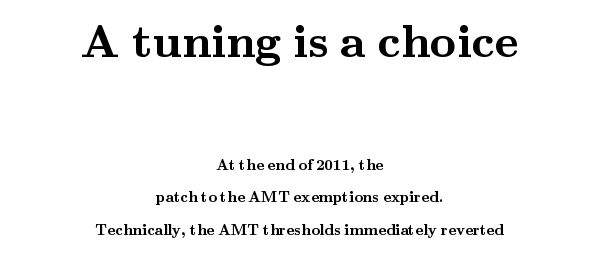
Q: Is the text bold? A: Yes.
Q: Is the text italic (slanted)? A: No, it is upright.
Q: Is the typeface a serif or a sans-serif typeface? A: Serif.
Q: Is the text underlined? A: No.
Q: How is the paragraph aligned? A: Centered.
Q: Is the spacing between letters normal or unusually wide? A: Normal.
Q: Is the spacing between lines tight, normal or loose? A: Loose.
Q: Which block of text is set in a larger size, the first (top) or the second (bottom)? A: The first (top) one.
Q: Width (condensed, normal, or wide)? A: Wide.
Q: Stroke contrast? A: Medium.
Q: x-height? A: Small.
Q: Monospaced? A: No.
